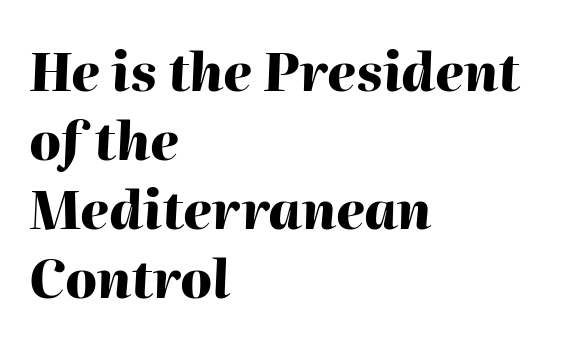
A normal amount of white space separates one row of letters from the next. The text block is weighted toward the left margin, trailing off unevenly rightward. The glyphs look as if they've been sheared to an angle. Heft: maximum for text — a bold.
